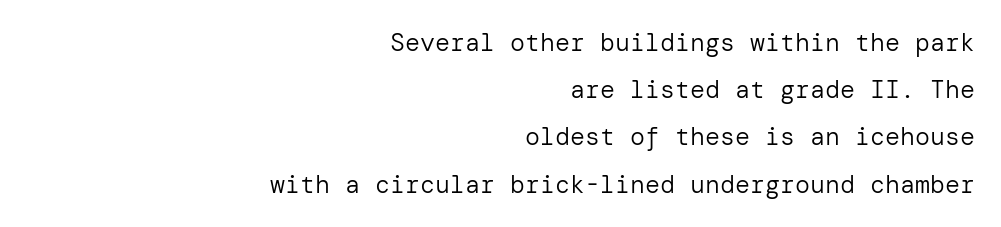
There is no visible air inserted between adjacent glyphs. A typesetter would mark this as roman, not italic. Each row of text sits above clean, open space. Nothing heavy about these letters — not bold at all.
